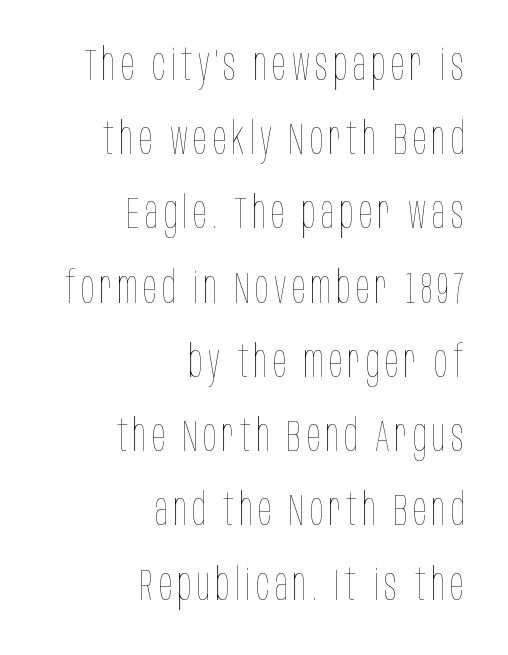
{"italic": "no", "bold": "no", "weight": "thin", "width": "condensed", "stroke_contrast": "low", "x_height": "large", "monospaced": "no", "underline": "no", "align": "right", "line_spacing": "normal", "line_spacing_ratio": 1.65, "glyph_px": 45}
